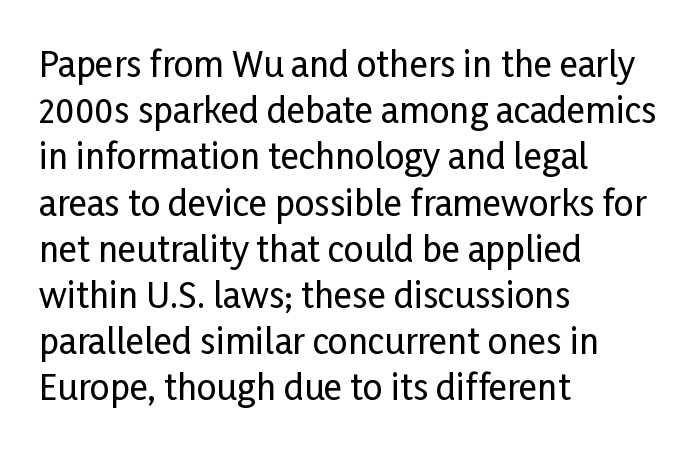
Q: Is the text italic (slanted)? A: No, it is upright.
Q: Is the typeface a serif or a sans-serif typeface? A: Sans-serif.
Q: Is the text underlined? A: No.
Q: How is the paragraph aligned? A: Left-aligned.
Q: Is the spacing between letters normal or unusually wide? A: Normal.
Q: Is the spacing between lines tight, normal or loose? A: Normal.
Q: Width (condensed, normal, or wide)? A: Condensed.
Q: Stroke contrast? A: Low.
Q: x-height? A: Medium.
Q: Monospaced? A: No.
